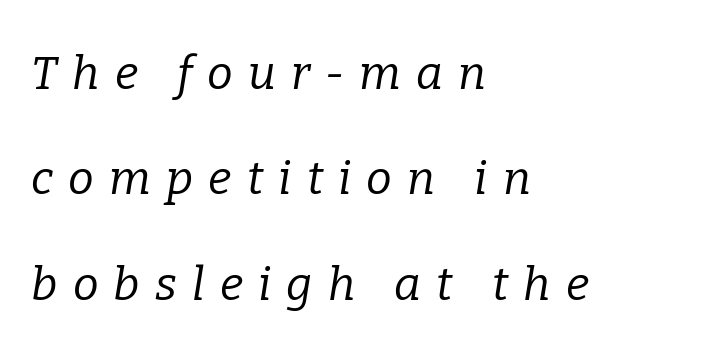
{"serif": "yes", "italic": "yes", "lean": "right", "slant_degrees": 9, "bold": "no", "weight": "regular", "width": "normal", "stroke_contrast": "low", "x_height": "medium", "monospaced": "no", "underline": "no", "align": "left", "line_spacing": "loose", "line_spacing_ratio": 2.29, "letter_spacing": "wide", "letter_spacing_em": 0.33, "glyph_px": 46}
